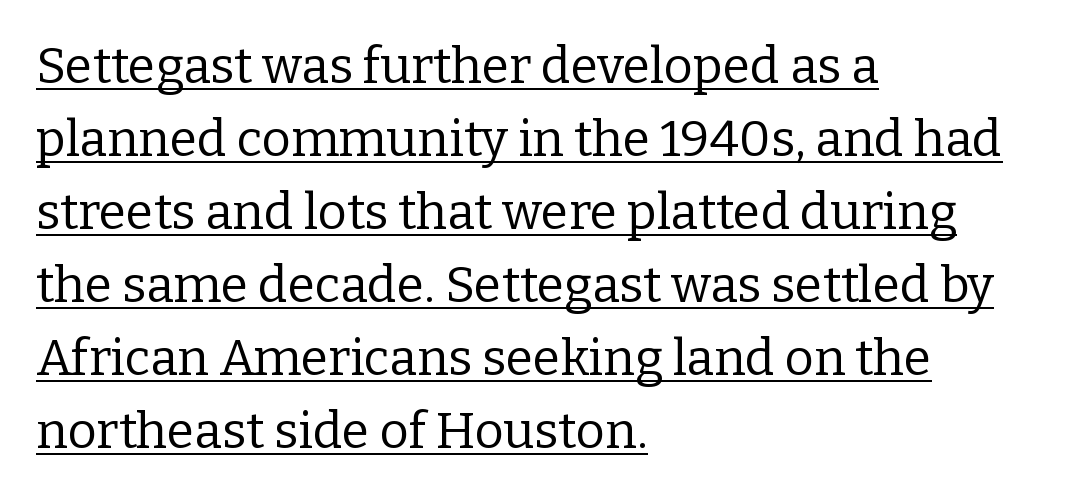
{"serif": "yes", "italic": "no", "bold": "no", "weight": "regular", "width": "normal", "stroke_contrast": "low", "x_height": "medium", "monospaced": "no", "underline": "yes", "align": "left", "line_spacing": "normal", "line_spacing_ratio": 1.46, "letter_spacing": "normal", "letter_spacing_em": 0.0, "glyph_px": 50}
